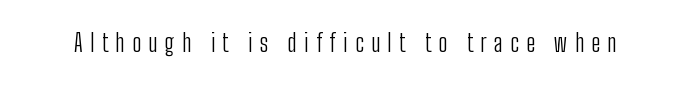
The image shows 24 px text type, upright; set unusually wide letter spacing (+0.31 em), not underlined.
